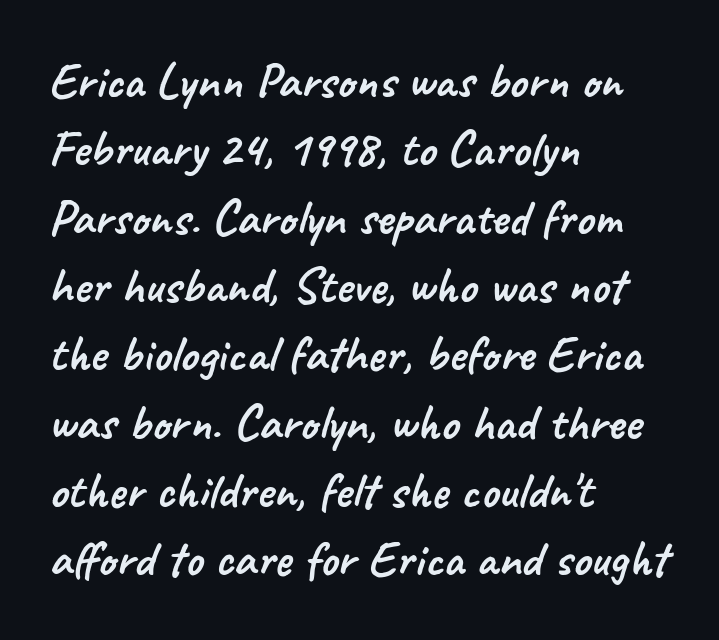
Note the varied advance widths — an 'i' is clearly narrower than an 'm'. Plain, unruled lines of type. This sample uses a sans-serif face. Between one letter and the next there's only the usual sliver of space. All the whitespace from short lines collects on the right. The rendering uses a moderate line-height, typical for paragraphs.
